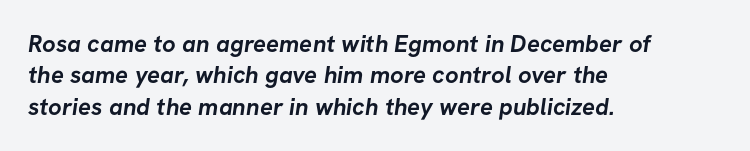
{"bold": "yes", "underline": "no", "align": "left", "line_spacing": "normal", "line_spacing_ratio": 1.31, "letter_spacing": "normal", "letter_spacing_em": 0.0, "glyph_px": 24}
